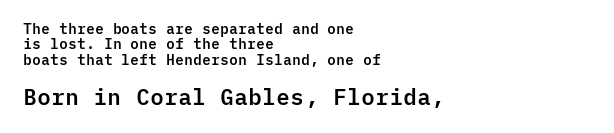
The image shows 22 px text type, upright; set left-aligned, tight line spacing (1.1x), normal letter spacing, not underlined; the second (bottom) block is 1.57x larger.
